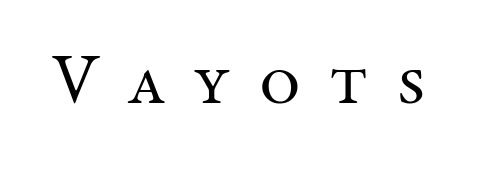
The type family on display is of the serif kind. The line texture is sparse and dotted thanks to wide tracking. Rule under the text: the space is simply empty. Ordinary non-slanted type is in use. Here the designer chose a conventional face with non-uniform glyph widths.
